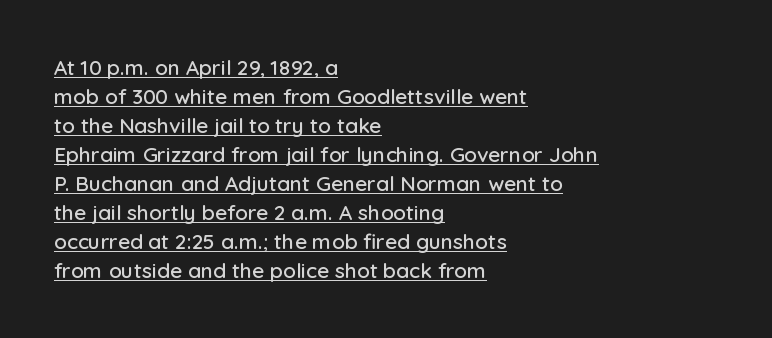
{"italic": "no", "underline": "yes", "align": "left", "line_spacing": "normal", "line_spacing_ratio": 1.38, "letter_spacing": "normal", "letter_spacing_em": 0.0, "glyph_px": 21}
